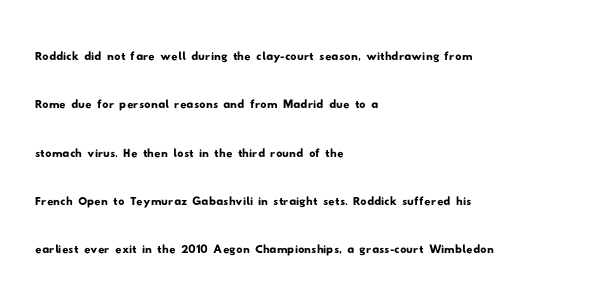
{"serif": "no", "width": "wide", "stroke_contrast": "low", "x_height": "small", "monospaced": "no", "underline": "no", "align": "left", "line_spacing": "normal", "line_spacing_ratio": 1.56, "letter_spacing": "normal", "letter_spacing_em": 0.0, "glyph_px": 31}
